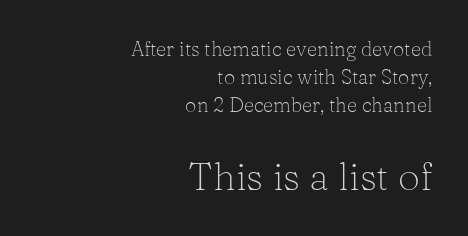
Q: Is the text bold? A: No.
Q: Is the text italic (slanted)? A: No, it is upright.
Q: Is the typeface a serif or a sans-serif typeface? A: Serif.
Q: Is the text underlined? A: No.
Q: How is the paragraph aligned? A: Right-aligned.
Q: Is the spacing between letters normal or unusually wide? A: Normal.
Q: Is the spacing between lines tight, normal or loose? A: Normal.
Q: Which block of text is set in a larger size, the first (top) or the second (bottom)? A: The second (bottom) one.
Q: Width (condensed, normal, or wide)? A: Normal.
Q: Stroke contrast? A: Low.
Q: x-height? A: Medium.
Q: Monospaced? A: No.
